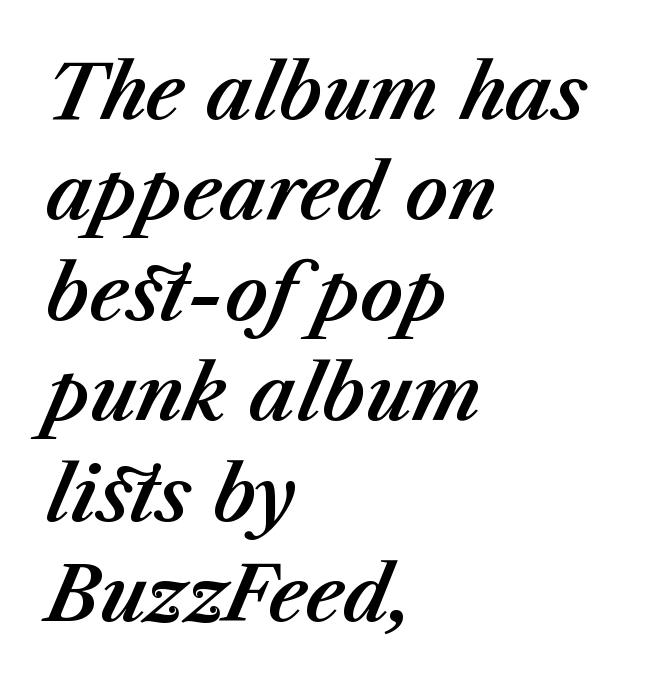
The image shows 75 px text type, italic (leaning right); set left-aligned, normal line spacing (1.34x), normal letter spacing, not underlined; medium stroke contrast and a medium x-height.
